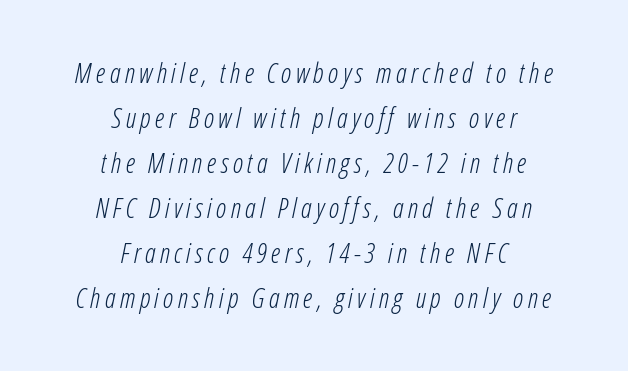
{"italic": "yes", "lean": "right", "slant_degrees": 12, "bold": "no", "underline": "no", "align": "center", "line_spacing": "normal", "line_spacing_ratio": 1.67, "glyph_px": 27}
